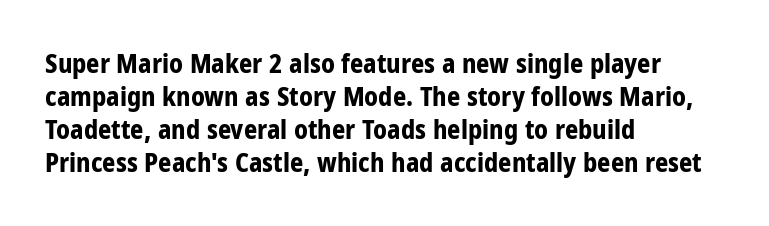
The leading is moderate, giving the passage an even texture. A dark, heavy texture on the line: the type is bold. Descenders hang freely into open space. Letter spacing: default. Notice how the passage keeps a crisp vertical edge on the left only. This is roman type, the default non-slanted kind.
